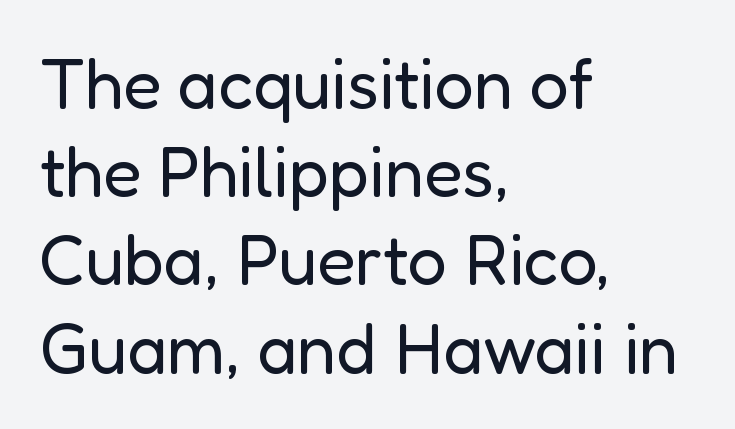
Horizontal alignment here is leftward, the default for most running prose. Has an underline been added? It has not. Proportional: the letters do not fall into vertical columns. Quick note: not italic, upright. These lines are composed in type without serifs. Reading down the column, the eye jumps a familiar distance to each next line.
